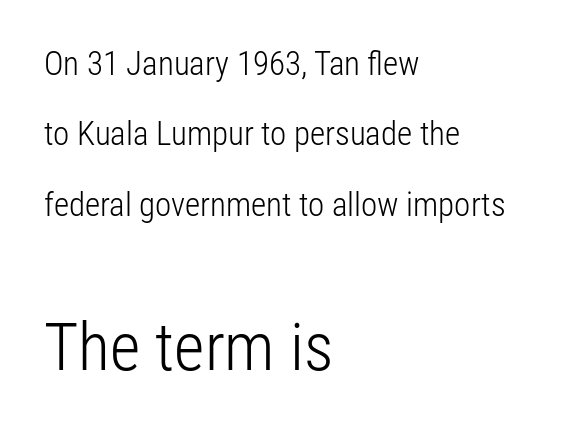
{"serif": "no", "italic": "no", "bold": "no", "weight": "light", "width": "condensed", "stroke_contrast": "low", "x_height": "medium", "monospaced": "no", "underline": "no", "align": "left", "line_spacing": "loose", "line_spacing_ratio": 2.13, "letter_spacing": "normal", "letter_spacing_em": 0.0, "larger_block": "second", "size_ratio": 2.0, "glyph_px": 66}
